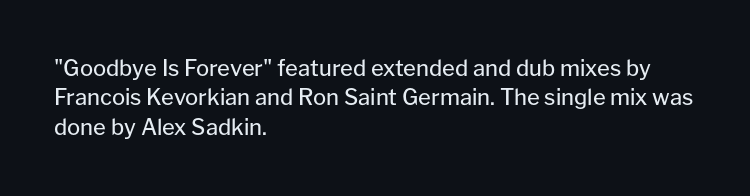
Caption: face not bold, strokes unweighted. Whoever set this chose a conventional vertical rhythm. This sample uses plain, unmodified letter spacing. The lettering stays uniformly vertical, giving the passage a roman look. Rule under the text: the space is simply empty.
